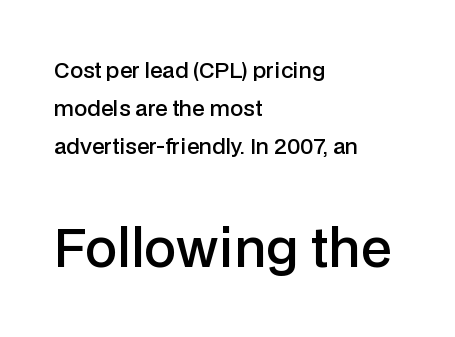
{"serif": "no", "italic": "no", "bold": "semi", "weight": "semibold", "width": "normal", "stroke_contrast": "low", "x_height": "medium", "monospaced": "no", "underline": "no", "align": "left", "line_spacing_ratio": 1.8, "letter_spacing": "normal", "letter_spacing_em": 0.0, "larger_block": "second", "size_ratio": 2.48, "glyph_px": 52}
